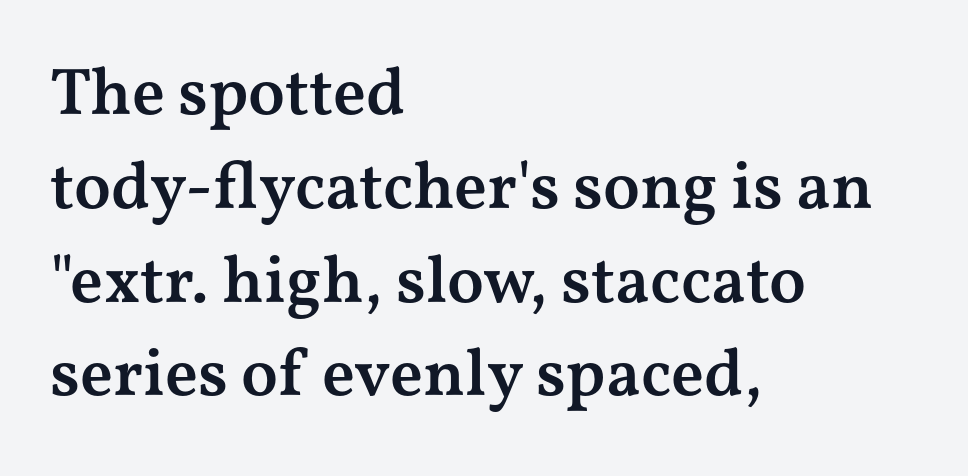
Q: Is the text bold? A: Semi-bold.
Q: Is the text italic (slanted)? A: No, it is upright.
Q: Is the typeface a serif or a sans-serif typeface? A: Serif.
Q: Is the text underlined? A: No.
Q: How is the paragraph aligned? A: Left-aligned.
Q: Is the spacing between letters normal or unusually wide? A: Normal.
Q: Is the spacing between lines tight, normal or loose? A: Normal.
Q: Width (condensed, normal, or wide)? A: Wide.
Q: Stroke contrast? A: Medium.
Q: x-height? A: Medium.
Q: Monospaced? A: No.
